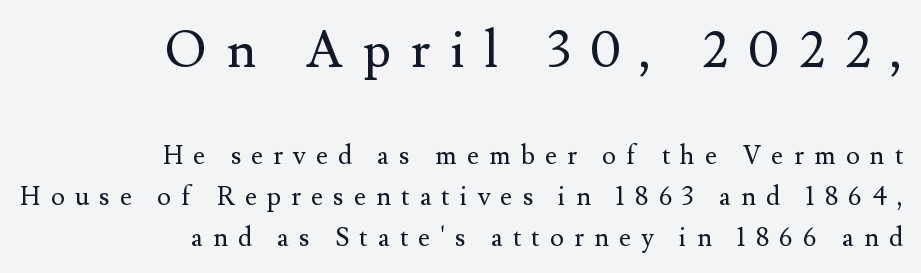
{"serif": "yes", "italic": "no", "bold": "no", "weight": "regular", "width": "normal", "stroke_contrast": "medium", "x_height": "small", "monospaced": "no", "underline": "no", "align": "right", "line_spacing": "normal", "line_spacing_ratio": 1.57, "letter_spacing": "wide", "letter_spacing_em": 0.39, "larger_block": "first", "size_ratio": 1.96, "glyph_px": 51}
